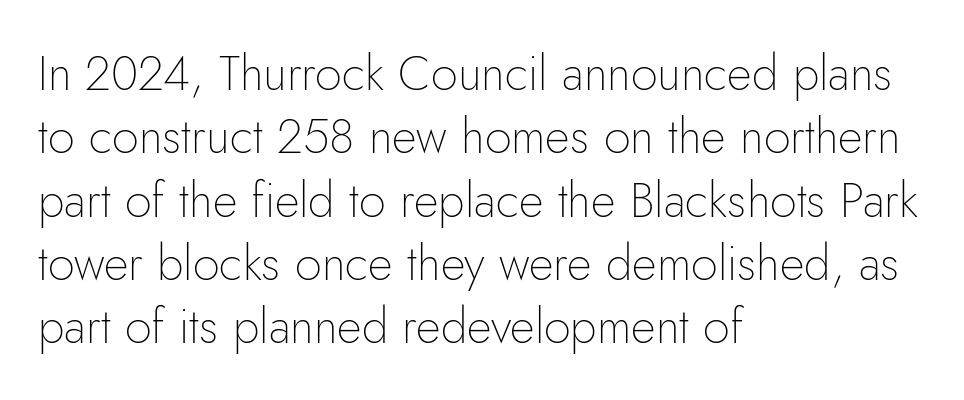
A typesetter would call this leading conventional body-copy spacing. Weight class: somewhere from thin through regular. Grotesque or geometric, the face here clearly has no serifs. A bare baseline throughout the passage. The letterforms sit shoulder to shoulder at normal distance.
